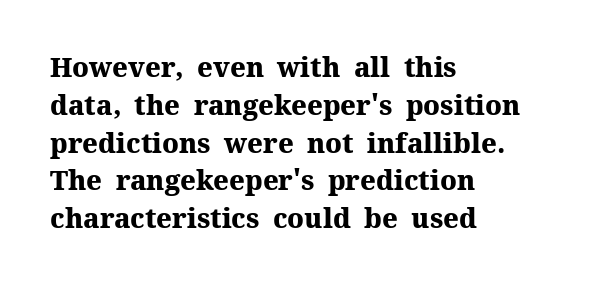
Line spacing here is normal. The baseline area is clear. This sample uses an upright cut, with every glyph sitting square on the baseline. These lines keep a tight, regular rhythm from letter to letter. Line beginnings align vertically; line endings do not.
